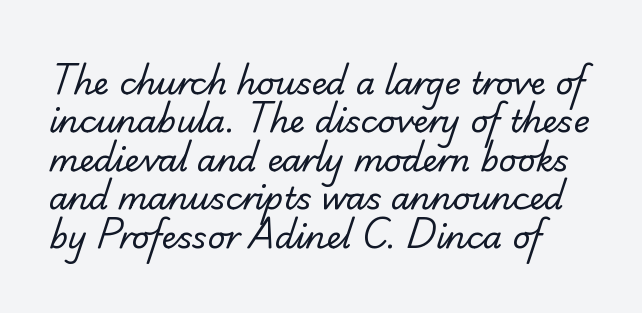
Short note: letters normally spaced. Any mark beneath the type? The region is blank. Is the stroke heavy? The answer is a plain regular-or-lighter. Stroke terminals: seriffed.
